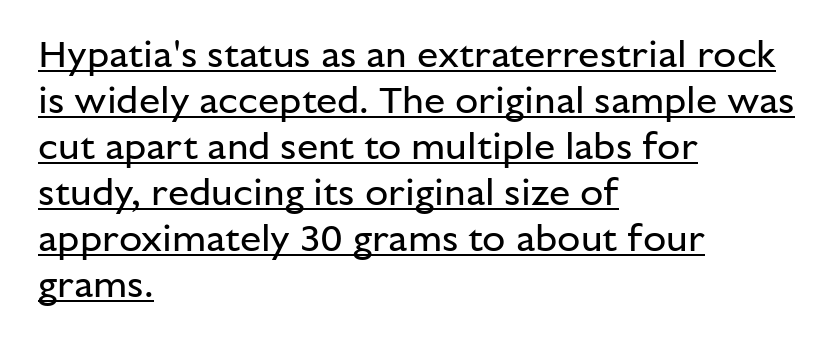
{"serif": "no", "italic": "no", "bold": "no", "weight": "regular", "width": "normal", "stroke_contrast": "low", "x_height": "medium", "monospaced": "no", "underline": "yes", "align": "left", "line_spacing_ratio": 1.21, "letter_spacing": "normal", "letter_spacing_em": 0.0, "glyph_px": 38}
